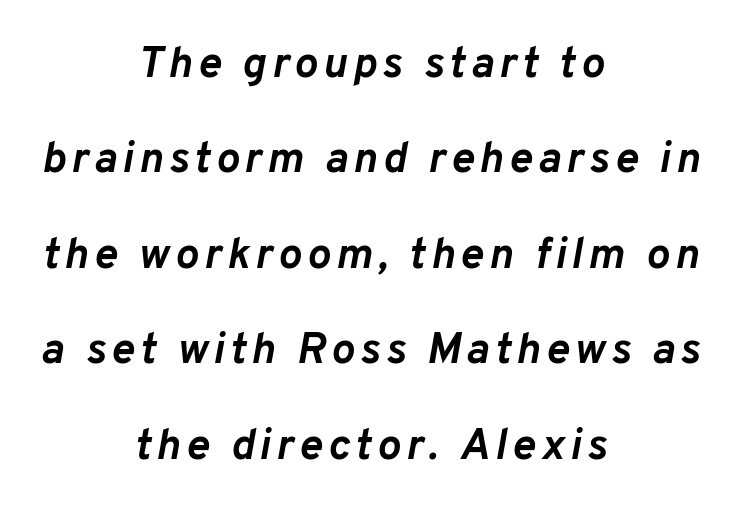
The image shows 44 px semibold type, italic (leaning right); set centered, loose line spacing (2.17x), not underlined; low stroke contrast and a medium x-height.
